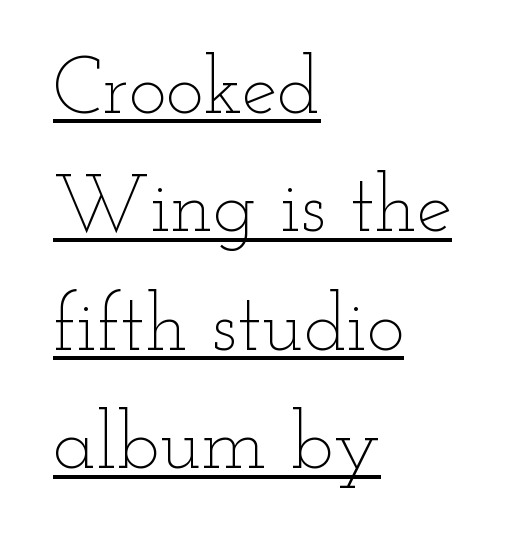
The image shows 80 px thin, wide type, upright; set left-aligned, normal line spacing (1.48x), normal letter spacing, underlined; low stroke contrast and a small x-height.
